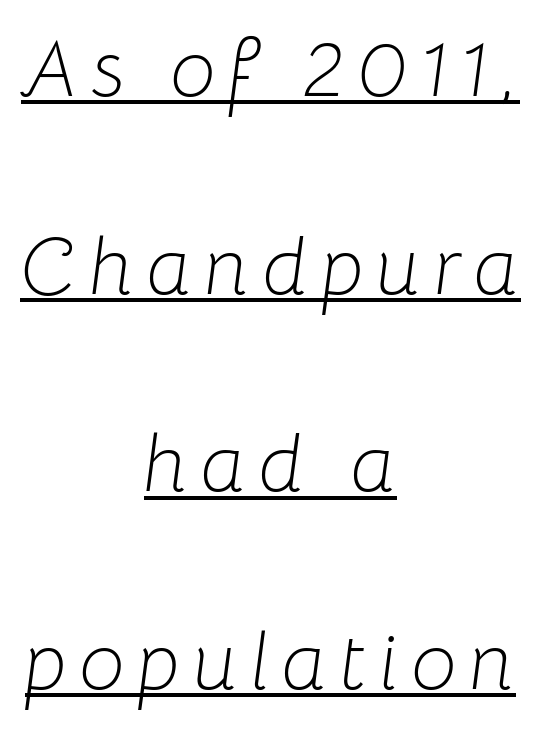
Widely set lines give the paragraph a tall, airy silhouette. In terms of posture, this sample is oblique. Caption: face not bold, strokes unweighted. The lines are quadded center. In designer terms, the underline attribute is active on this setting.
